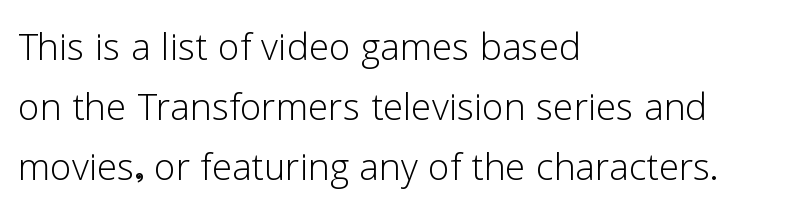
The image shows 49 px light sans-serif type, upright; set left-aligned, line spacing 1.22x, normal letter spacing, not underlined; low stroke contrast and a medium x-height.
